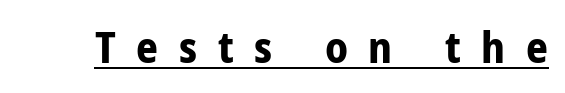
{"serif": "no", "italic": "no", "bold": "yes", "weight": "bold", "width": "condensed", "stroke_contrast": "low", "x_height": "medium", "monospaced": "no", "underline": "yes", "letter_spacing": "wide", "letter_spacing_em": 0.48, "glyph_px": 43}
